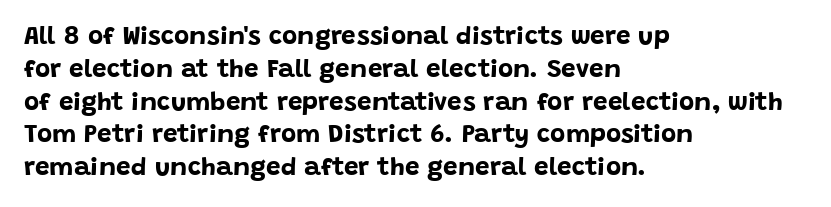
Q: Is the text bold? A: Yes.
Q: Is the text italic (slanted)? A: No, it is upright.
Q: Is the text underlined? A: No.
Q: How is the paragraph aligned? A: Left-aligned.
Q: Is the spacing between letters normal or unusually wide? A: Normal.
Q: Is the spacing between lines tight, normal or loose? A: Normal.
